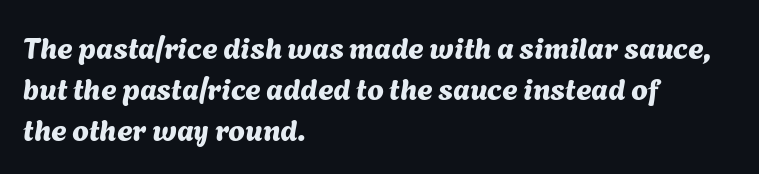
Line starts are locked; line ends wander. Each letter keeps its own natural width here, so spacing adapts to shape. Beneath every word, the page is bare. Baseline-to-baseline distance is the conventional proportion of letter height. The rendering keeps characters at their native spacing.
